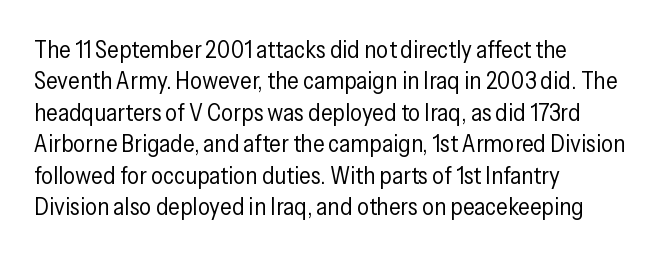
What stands out about the letter spacing? Nothing — it is the standard amount. Unmarked baselines from the first word to the last. The rendering anchors every line to the left-hand side. Regarding leading, the lines here are spaced in the standard way. Compared with a typical body face, this is equally light or lighter still. In terms of posture, this sample is upright.
